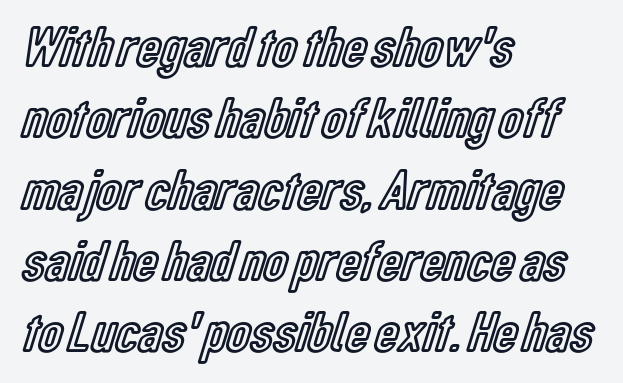
Q: Is the text italic (slanted)? A: Yes.
Q: Is the text underlined? A: No.
Q: How is the paragraph aligned? A: Left-aligned.
Q: Is the spacing between letters normal or unusually wide? A: Normal.
Q: Width (condensed, normal, or wide)? A: Condensed.
Q: x-height? A: Medium.
Q: Monospaced? A: No.
